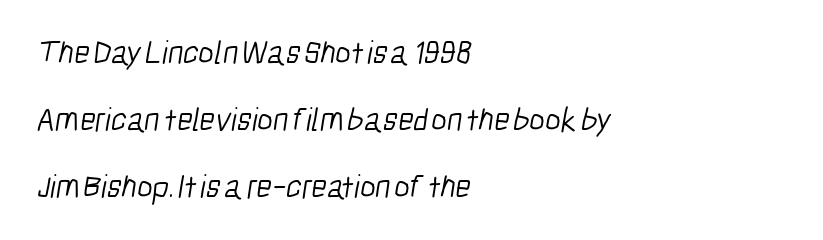
The image shows 33 px light, condensed sans-serif type; set left-aligned, loose line spacing (2.03x), normal letter spacing, not underlined; low stroke contrast and a medium x-height.
